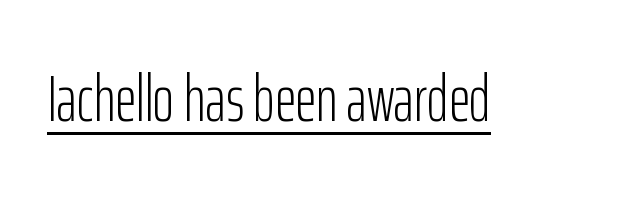
{"serif": "no", "italic": "no", "bold": "no", "weight": "light", "width": "condensed", "stroke_contrast": "low", "x_height": "medium", "monospaced": "no", "underline": "yes", "letter_spacing": "normal", "letter_spacing_em": 0.0, "glyph_px": 65}
